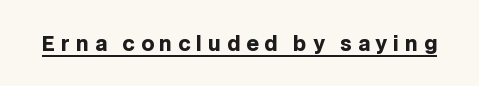
The image shows 20 px bold type, upright; set unusually wide letter spacing (+0.29 em), underlined.
